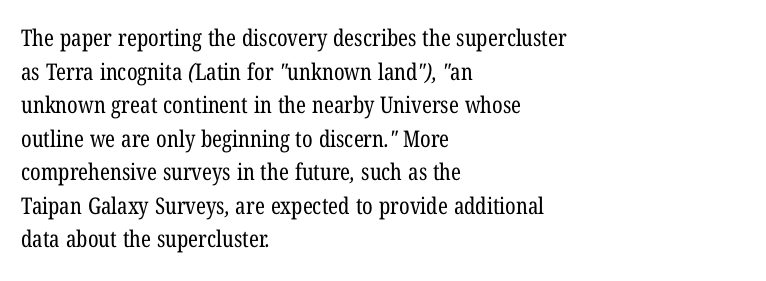
{"bold": "no", "underline": "no", "align": "left", "line_spacing": "normal", "line_spacing_ratio": 1.46, "letter_spacing": "normal", "letter_spacing_em": 0.0, "glyph_px": 23}
